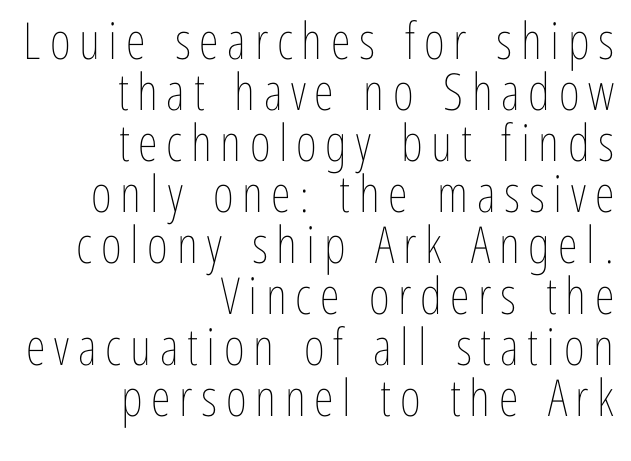
{"italic": "no", "bold": "no", "weight": "thin", "width": "condensed", "stroke_contrast": "low", "x_height": "medium", "monospaced": "no", "underline": "no", "align": "right", "line_spacing": "tight", "line_spacing_ratio": 1.0, "glyph_px": 51}
